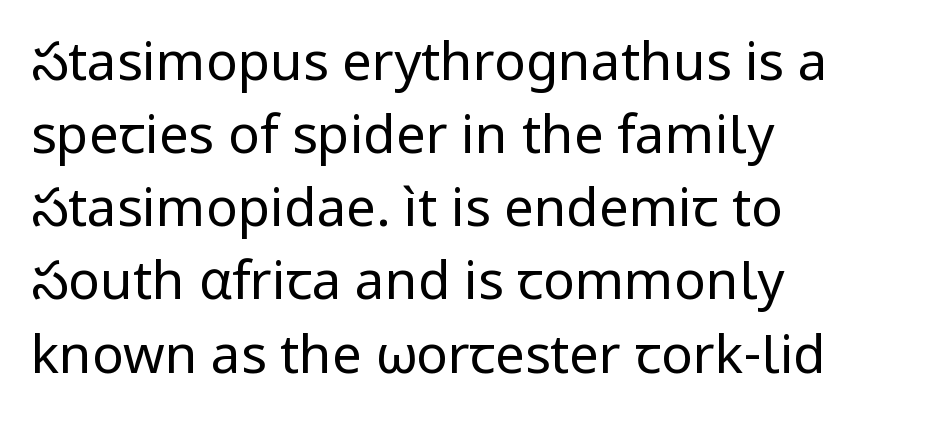
{"serif": "no", "italic": "no", "bold": "no", "weight": "regular", "width": "normal", "stroke_contrast": "low", "x_height": "medium", "monospaced": "no", "underline": "no", "align": "left", "line_spacing": "normal", "line_spacing_ratio": 1.38, "letter_spacing": "normal", "letter_spacing_em": 0.0, "glyph_px": 53}
